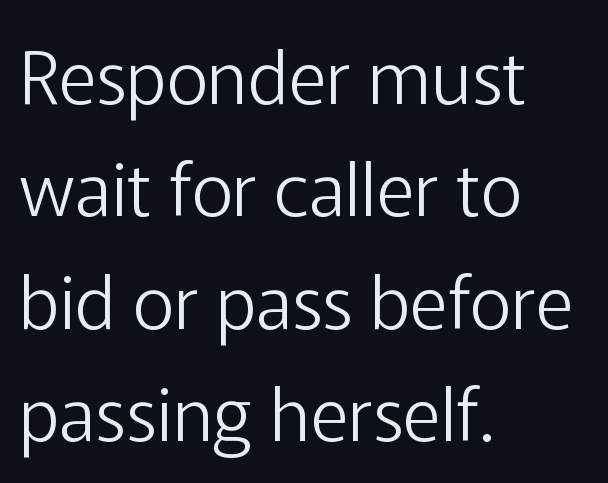
Q: Is the text bold? A: No.
Q: Is the text italic (slanted)? A: No, it is upright.
Q: Is the typeface a serif or a sans-serif typeface? A: Sans-serif.
Q: Is the text underlined? A: No.
Q: How is the paragraph aligned? A: Left-aligned.
Q: Is the spacing between letters normal or unusually wide? A: Normal.
Q: Is the spacing between lines tight, normal or loose? A: Normal.
Q: Width (condensed, normal, or wide)? A: Normal.
Q: Stroke contrast? A: Low.
Q: x-height? A: Medium.
Q: Monospaced? A: No.
